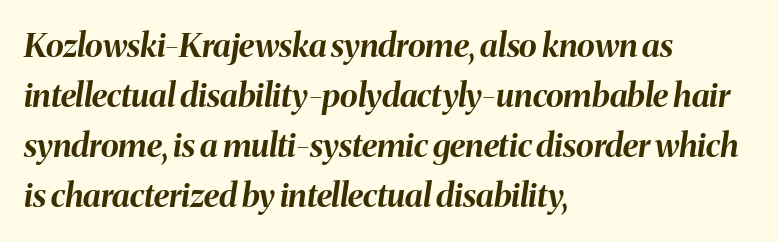
Clear beneath every line of the passage. Reading down the column, the eye jumps a familiar distance to each next line. These lines keep a tight, regular rhythm from letter to letter. Which margin do the lines hug? The left one — the right edge is uneven.
